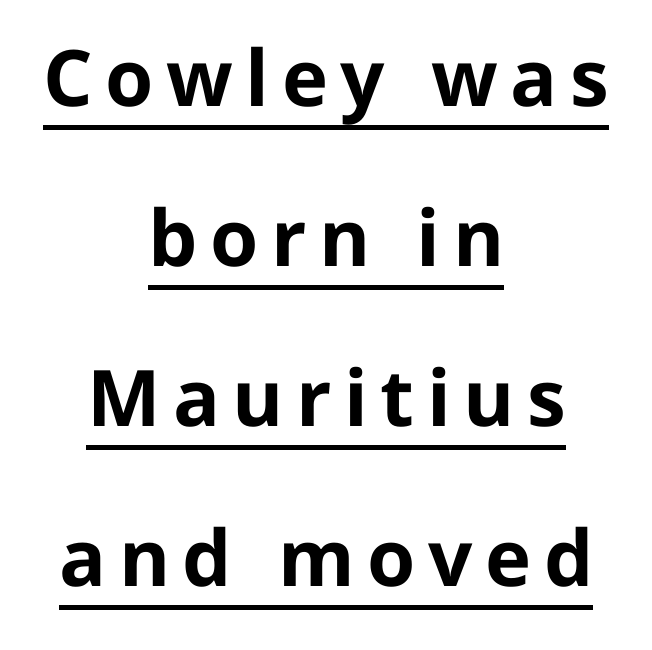
Q: Is the text bold? A: Yes.
Q: Is the text italic (slanted)? A: No, it is upright.
Q: Is the typeface a serif or a sans-serif typeface? A: Sans-serif.
Q: Is the text underlined? A: Yes.
Q: How is the paragraph aligned? A: Centered.
Q: Is the spacing between lines tight, normal or loose? A: Loose.
Q: Width (condensed, normal, or wide)? A: Normal.
Q: Stroke contrast? A: Low.
Q: x-height? A: Medium.
Q: Monospaced? A: No.
